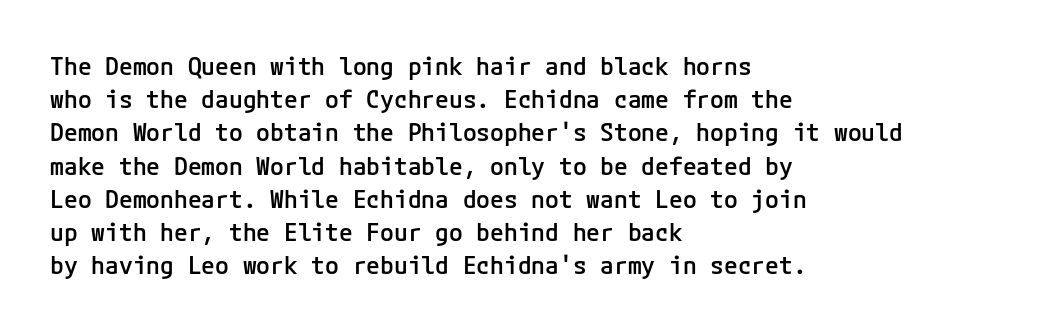
The image shows 25 px text type, upright; set left-aligned, normal line spacing (1.33x), normal letter spacing, not underlined.
